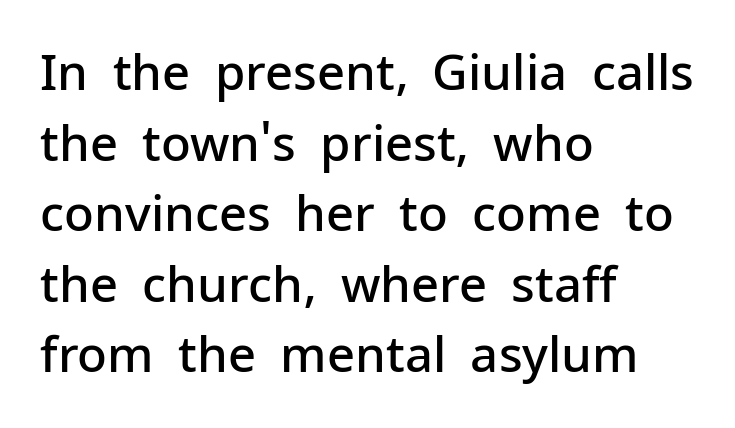
Only glyphs here, with clear space below each row. Nobody touched the tracking dial on this one. Varying glyph widths throughout — classic text-font behaviour. A typesetter would mark this as roman, not italic.
